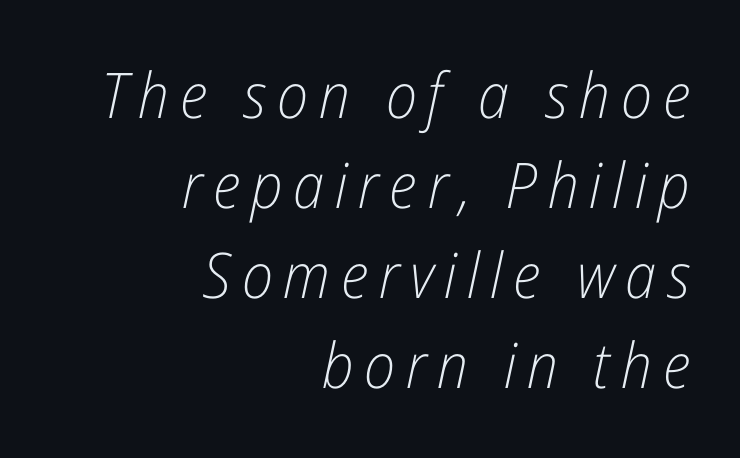
The image shows 63 px light, condensed type, italic (leaning right); set right-aligned, normal line spacing (1.43x), not underlined; low stroke contrast and a medium x-height.
